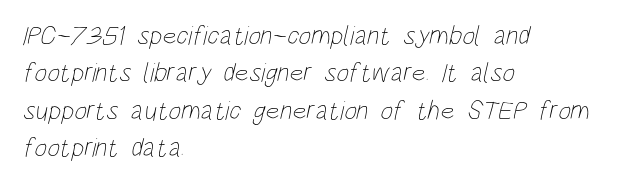
The image shows 27 px text type; set left-aligned, normal line spacing (1.38x), normal letter spacing, not underlined.
